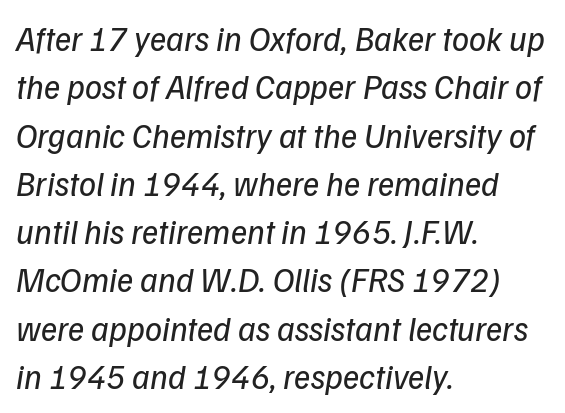
The image shows 34 px regular-weight sans-serif type; set left-aligned, normal line spacing (1.42x), normal letter spacing, not underlined; low stroke contrast and a medium x-height.
